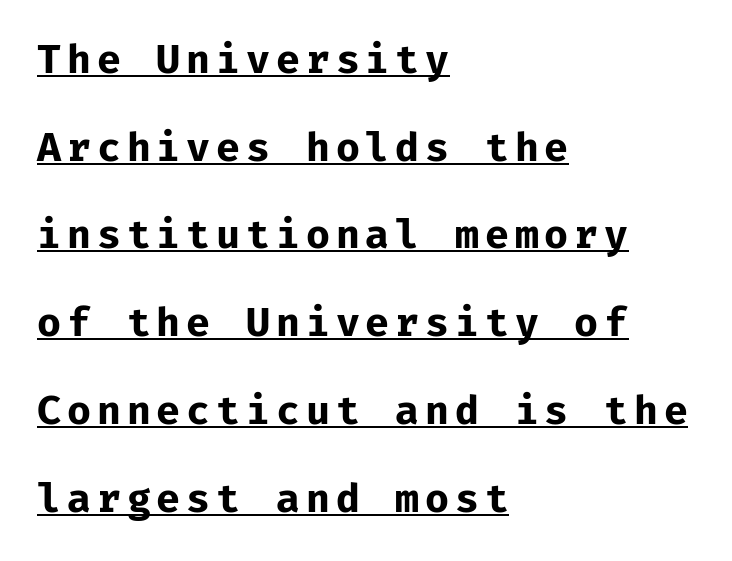
{"serif": "no", "italic": "no", "bold": "yes", "weight": "bold", "width": "normal", "stroke_contrast": "low", "x_height": "medium", "monospaced": "yes", "underline": "yes", "align": "left", "line_spacing": "loose", "line_spacing_ratio": 2.25, "glyph_px": 39}
